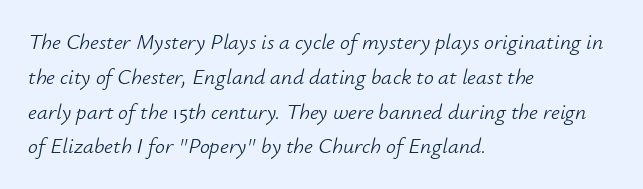
Italic? Definitely — the glyphs are oblique. Summary of weight: not heavy and not bold. Any mark beneath the type? The region is blank. Short and long lines alike share a common starting point at left.
